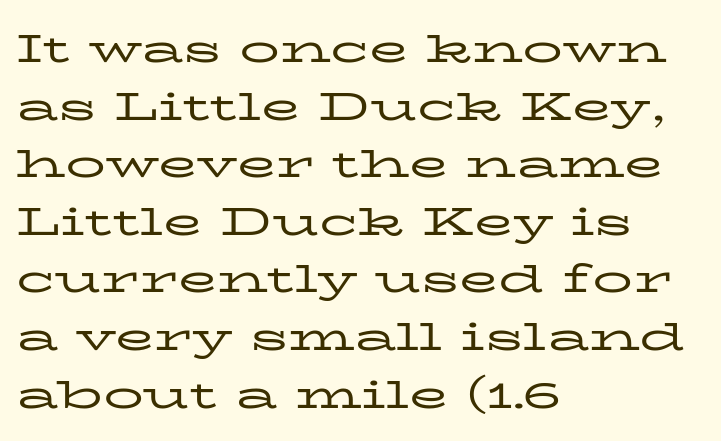
Vertical stems look standard width or narrower in stroke. This is the regular roman posture of the typeface. In CSS terms this would be text-align: left. Each letter keeps its own natural width here, so spacing adapts to shape.
